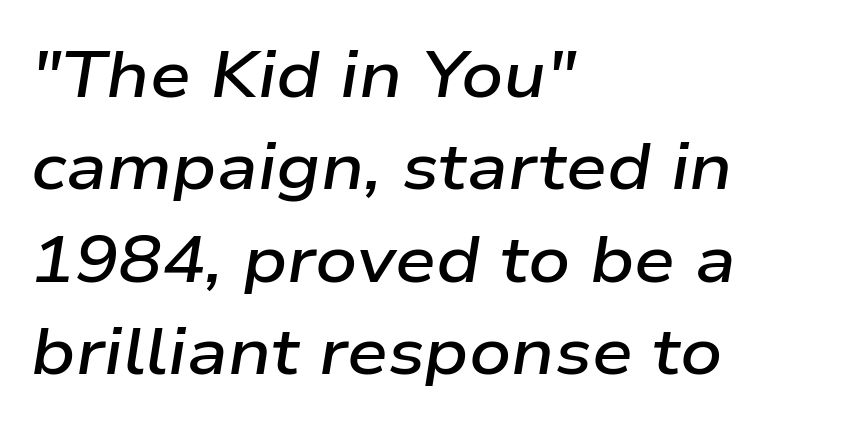
{"italic": "yes", "lean": "right", "slant_degrees": 9, "bold": "semi", "weight": "semibold", "width": "wide", "stroke_contrast": "low", "x_height": "medium", "monospaced": "no", "underline": "no", "align": "left", "line_spacing": "normal", "line_spacing_ratio": 1.42, "letter_spacing": "normal", "letter_spacing_em": 0.0, "glyph_px": 65}
